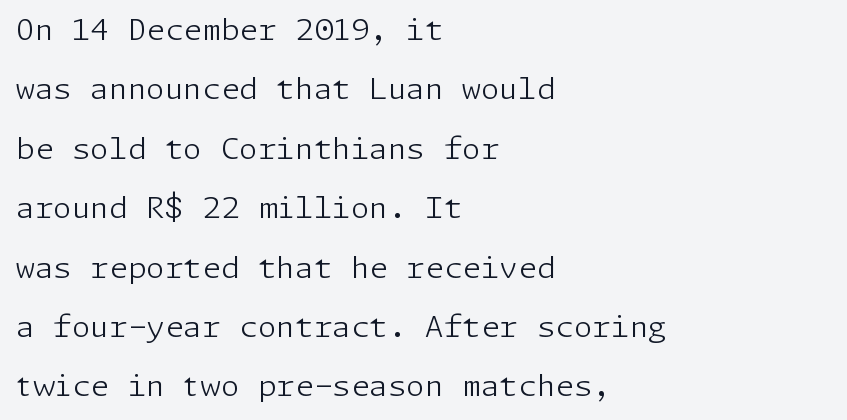
The image shows 30 px light sans-serif type, upright; set left-aligned, loose line spacing (1.98x), normal letter spacing, not underlined; low stroke contrast and a medium x-height.
